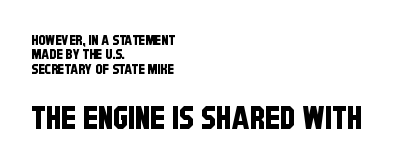
The image shows 32 px condensed sans-serif type; set left-aligned, tight line spacing (1.02x), normal letter spacing, not underlined; the second (bottom) block is 2.29x larger; low stroke contrast and a large x-height.
